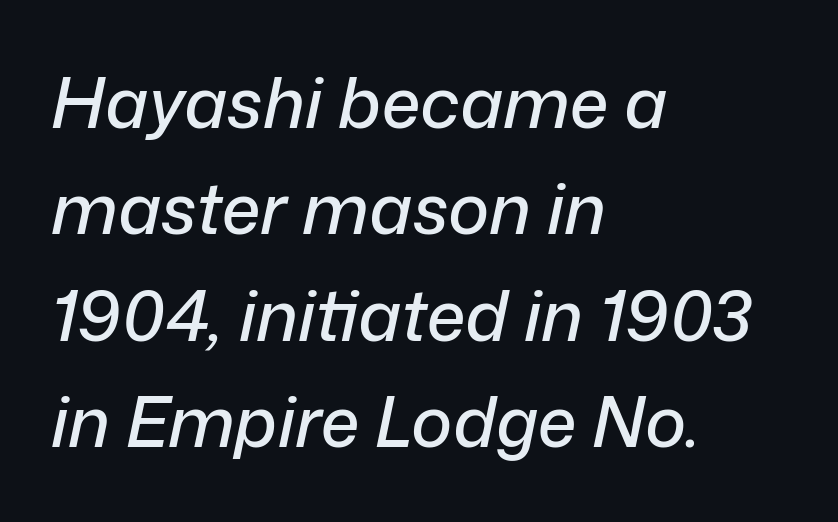
Q: Is the text italic (slanted)? A: Yes, it leans right by about 12 degrees.
Q: Is the text underlined? A: No.
Q: How is the paragraph aligned? A: Left-aligned.
Q: Is the spacing between letters normal or unusually wide? A: Normal.
Q: Is the spacing between lines tight, normal or loose? A: Normal.
Q: Width (condensed, normal, or wide)? A: Normal.
Q: Stroke contrast? A: Low.
Q: x-height? A: Medium.
Q: Monospaced? A: No.
